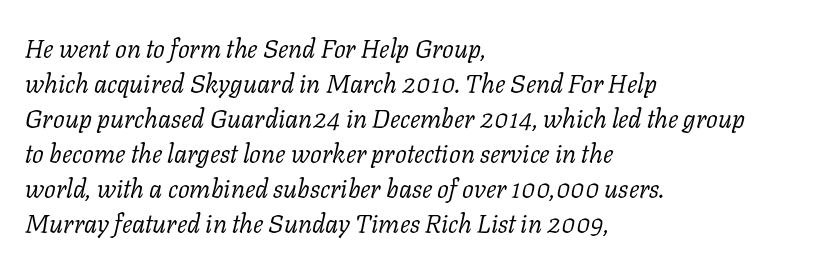
{"italic": "yes", "lean": "right", "slant_degrees": 11, "bold": "no", "underline": "no", "align": "left", "line_spacing": "normal", "line_spacing_ratio": 1.35, "letter_spacing": "normal", "letter_spacing_em": 0.0, "glyph_px": 26}
